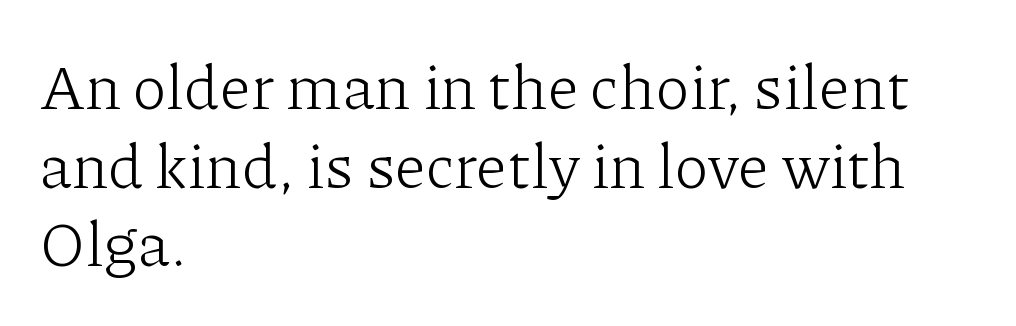
The image shows 63 px light serif type, upright; set left-aligned, normal line spacing (1.25x), normal letter spacing, not underlined; low stroke contrast and a medium x-height.
